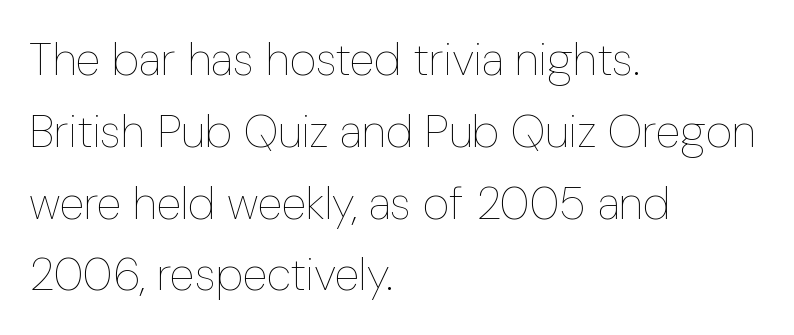
Q: Is the text bold? A: No.
Q: Is the text italic (slanted)? A: No, it is upright.
Q: Is the text underlined? A: No.
Q: How is the paragraph aligned? A: Left-aligned.
Q: Is the spacing between letters normal or unusually wide? A: Normal.
Q: Is the spacing between lines tight, normal or loose? A: Normal.
Q: Width (condensed, normal, or wide)? A: Condensed.
Q: Stroke contrast? A: Low.
Q: x-height? A: Medium.
Q: Monospaced? A: No.
